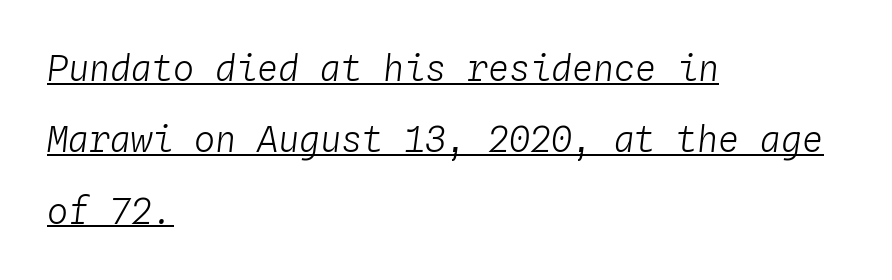
{"italic": "yes", "lean": "right", "slant_degrees": 4, "bold": "no", "weight": "light", "width": "normal", "stroke_contrast": "low", "x_height": "medium", "monospaced": "yes", "underline": "yes", "align": "left", "line_spacing": "loose", "line_spacing_ratio": 2.04, "letter_spacing": "normal", "letter_spacing_em": 0.0, "glyph_px": 35}
